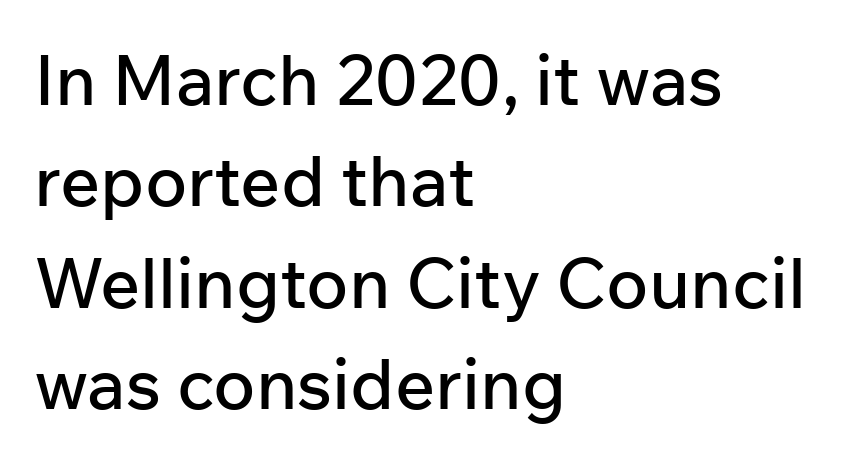
{"serif": "no", "italic": "no", "width": "normal", "stroke_contrast": "low", "x_height": "medium", "monospaced": "no", "underline": "no", "align": "left", "line_spacing": "normal", "line_spacing_ratio": 1.45, "letter_spacing": "normal", "letter_spacing_em": 0.0, "glyph_px": 70}
